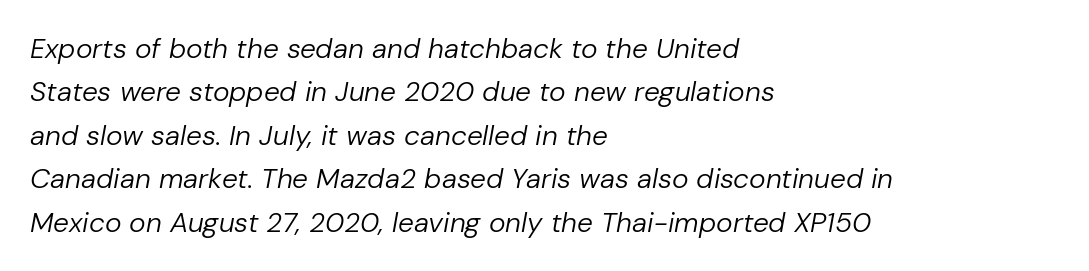
{"italic": "yes", "lean": "right", "slant_degrees": 10, "bold": "no", "weight": "regular", "width": "normal", "stroke_contrast": "low", "x_height": "medium", "monospaced": "no", "underline": "no", "align": "left", "line_spacing": "normal", "line_spacing_ratio": 1.55, "letter_spacing": "normal", "letter_spacing_em": 0.0, "glyph_px": 28}
